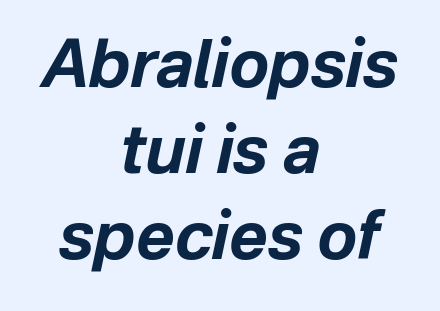
The image shows 66 px bold type, italic (leaning right); set centered, normal line spacing (1.3x), normal letter spacing, not underlined; low stroke contrast and a medium x-height.
